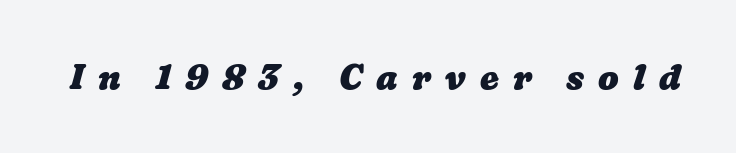
The image shows 34 px heavy, wide type; set unusually wide letter spacing (+0.41 em), not underlined; low stroke contrast and a medium x-height.
